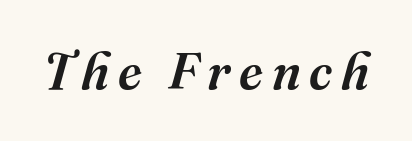
Check where the strokes stop: tiny serifs finish them off. Descenders hang freely into open space. Slant detected: the letters are inclined. Character widths vary here, with narrow letters taking less room than wide ones.
